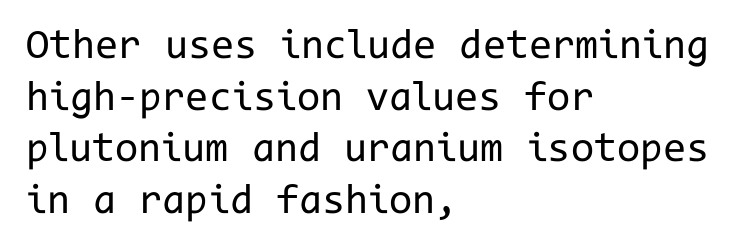
Classification — sans serif. Reading down the block, your eye returns to a fixed left position each line. The space directly below the letters is spotless. Think standard paragraph weight, or any step lighter than that.
